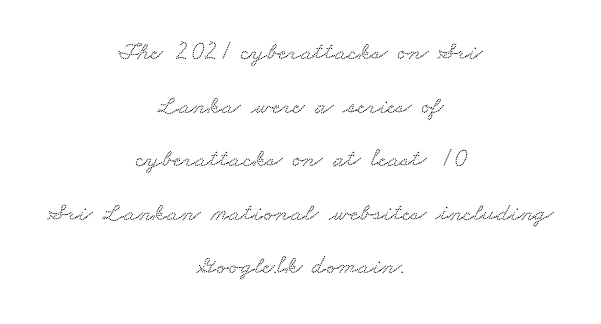
The image shows 26 px text type; set centered, loose line spacing (2.06x), normal letter spacing, not underlined.
